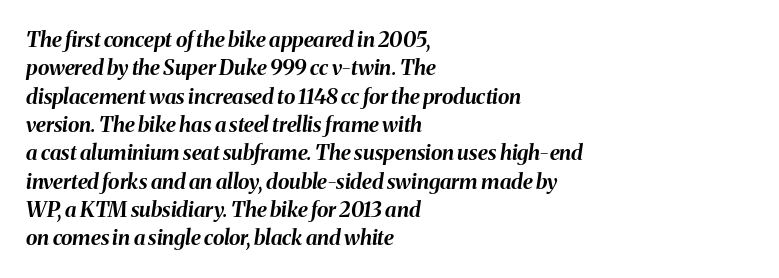
{"italic": "yes", "lean": "right", "slant_degrees": 8, "bold": "yes", "underline": "no", "align": "left", "line_spacing": "normal", "line_spacing_ratio": 1.35, "letter_spacing": "normal", "letter_spacing_em": 0.0, "glyph_px": 21}
